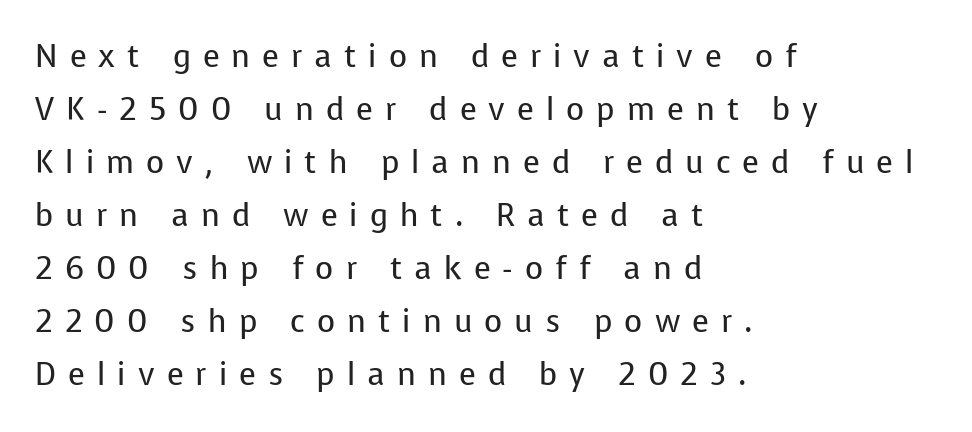
Q: Is the text bold? A: No.
Q: Is the text italic (slanted)? A: No, it is upright.
Q: Is the typeface a serif or a sans-serif typeface? A: Sans-serif.
Q: Is the text underlined? A: No.
Q: How is the paragraph aligned? A: Left-aligned.
Q: Is the spacing between letters normal or unusually wide? A: Unusually wide.
Q: Width (condensed, normal, or wide)? A: Normal.
Q: Stroke contrast? A: Low.
Q: x-height? A: Medium.
Q: Monospaced? A: No.
